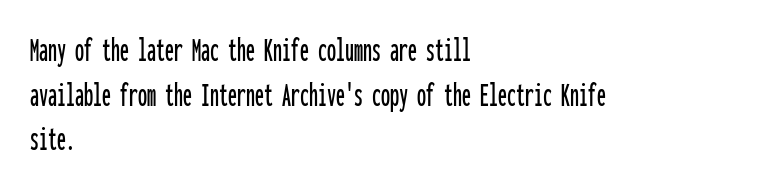
Q: Is the text italic (slanted)? A: No, it is upright.
Q: Is the typeface a serif or a sans-serif typeface? A: Sans-serif.
Q: Is the text underlined? A: No.
Q: How is the paragraph aligned? A: Left-aligned.
Q: Is the spacing between letters normal or unusually wide? A: Normal.
Q: Width (condensed, normal, or wide)? A: Condensed.
Q: Stroke contrast? A: Low.
Q: x-height? A: Medium.
Q: Monospaced? A: Yes.
